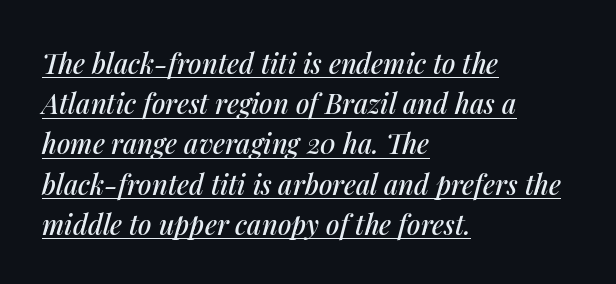
{"italic": "yes", "lean": "right", "slant_degrees": 14, "underline": "yes", "align": "left", "line_spacing": "normal", "line_spacing_ratio": 1.49, "letter_spacing": "normal", "letter_spacing_em": 0.0, "glyph_px": 27}
